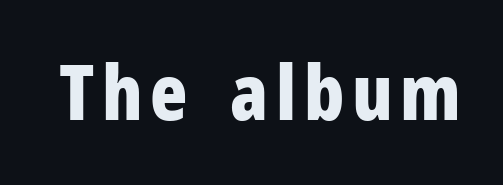
Q: Is the text bold? A: Yes.
Q: Is the text italic (slanted)? A: No, it is upright.
Q: Is the typeface a serif or a sans-serif typeface? A: Sans-serif.
Q: Is the text underlined? A: No.
Q: Width (condensed, normal, or wide)? A: Condensed.
Q: Stroke contrast? A: Low.
Q: x-height? A: Medium.
Q: Monospaced? A: No.
